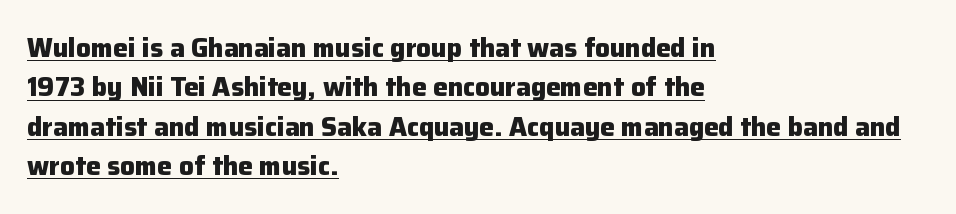
Q: Is the text bold? A: Yes.
Q: Is the text italic (slanted)? A: No, it is upright.
Q: Is the text underlined? A: Yes.
Q: How is the paragraph aligned? A: Left-aligned.
Q: Is the spacing between letters normal or unusually wide? A: Normal.
Q: Is the spacing between lines tight, normal or loose? A: Normal.
